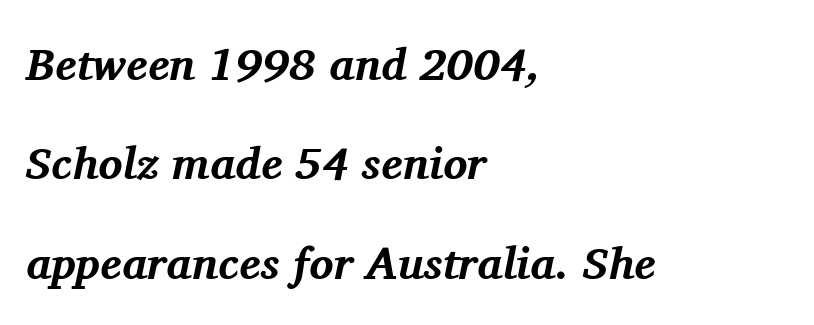
Q: Is the text bold? A: Yes.
Q: Is the text italic (slanted)? A: Yes, it leans right by about 11 degrees.
Q: Is the typeface a serif or a sans-serif typeface? A: Serif.
Q: Is the text underlined? A: No.
Q: How is the paragraph aligned? A: Left-aligned.
Q: Is the spacing between letters normal or unusually wide? A: Normal.
Q: Is the spacing between lines tight, normal or loose? A: Loose.
Q: Width (condensed, normal, or wide)? A: Normal.
Q: Stroke contrast? A: Medium.
Q: x-height? A: Medium.
Q: Monospaced? A: No.
